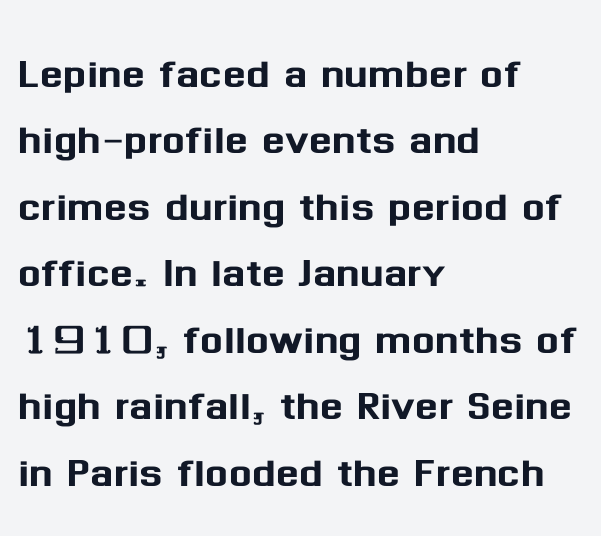
{"serif": "no", "italic": "no", "width": "normal", "stroke_contrast": "medium", "x_height": "medium", "monospaced": "no", "underline": "no", "align": "left", "line_spacing_ratio": 1.23, "letter_spacing": "normal", "letter_spacing_em": 0.0, "glyph_px": 54}
